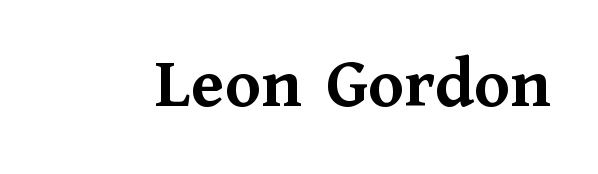
Check under the words: just untouched page. On the weight axis this lands at bold, roughly 700. This is serif lettering, the kind often seen in printed books. The letters advance in unequal steps, a hallmark of proportional type. Italic: no, the glyphs are upright roman. Between one letter and the next there's only the usual sliver of space.
